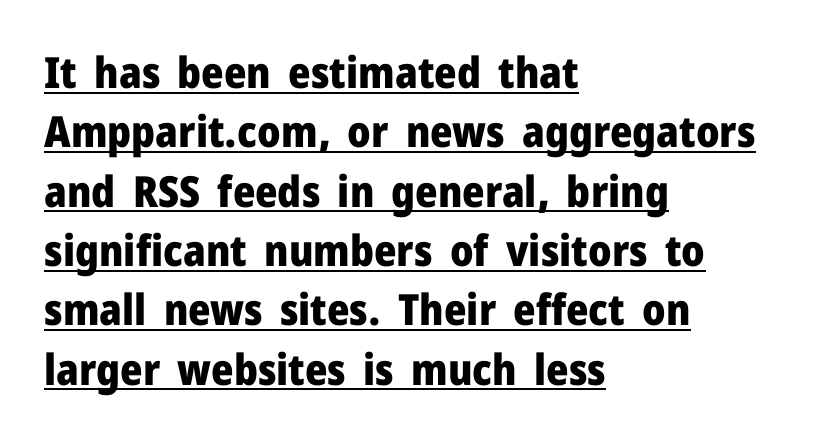
The image shows 43 px heavy sans-serif type, upright; set left-aligned, normal line spacing (1.38x), normal letter spacing, underlined; low stroke contrast and a medium x-height.
